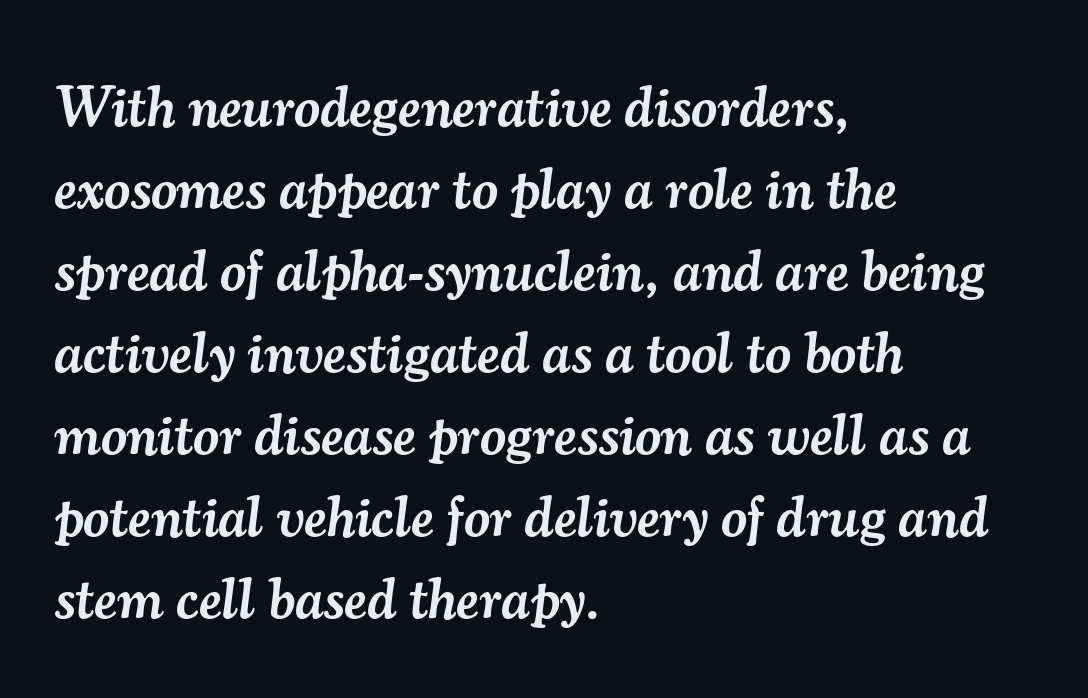
The image shows 57 px semibold serif type, italic (leaning right); set left-aligned, normal line spacing (1.44x), normal letter spacing, not underlined; medium stroke contrast and a small x-height.
